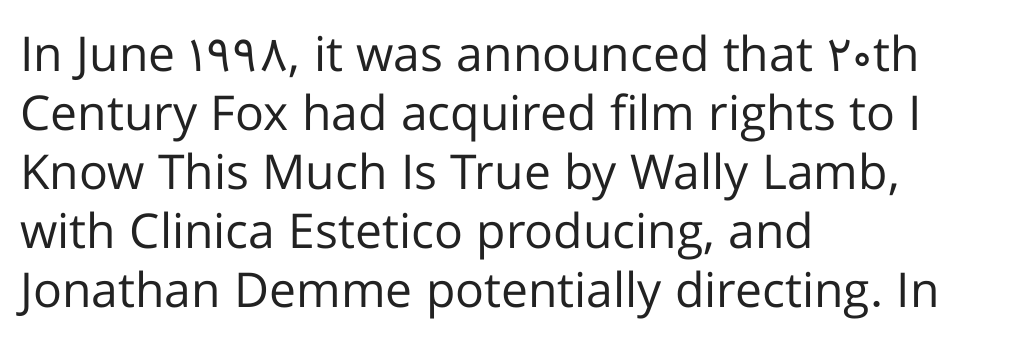
Q: Is the text bold? A: No.
Q: Is the text italic (slanted)? A: No, it is upright.
Q: Is the typeface a serif or a sans-serif typeface? A: Sans-serif.
Q: Is the text underlined? A: No.
Q: How is the paragraph aligned? A: Left-aligned.
Q: Is the spacing between letters normal or unusually wide? A: Normal.
Q: Width (condensed, normal, or wide)? A: Normal.
Q: Stroke contrast? A: Low.
Q: x-height? A: Medium.
Q: Monospaced? A: No.
